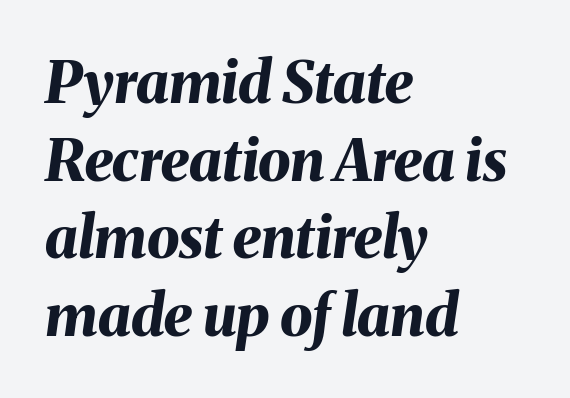
Q: Is the text bold? A: Yes.
Q: Is the text italic (slanted)? A: Yes, it leans right by about 8 degrees.
Q: Is the text underlined? A: No.
Q: How is the paragraph aligned? A: Left-aligned.
Q: Is the spacing between letters normal or unusually wide? A: Normal.
Q: Is the spacing between lines tight, normal or loose? A: Normal.
Q: Width (condensed, normal, or wide)? A: Normal.
Q: Stroke contrast? A: Medium.
Q: x-height? A: Medium.
Q: Monospaced? A: No.
